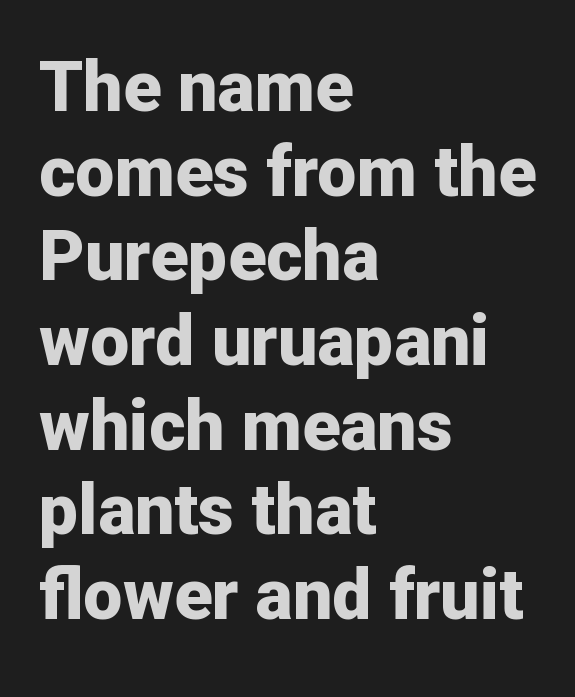
The image shows 70 px bold sans-serif type, upright; set left-aligned, line spacing 1.21x, normal letter spacing, not underlined; low stroke contrast and a medium x-height.
